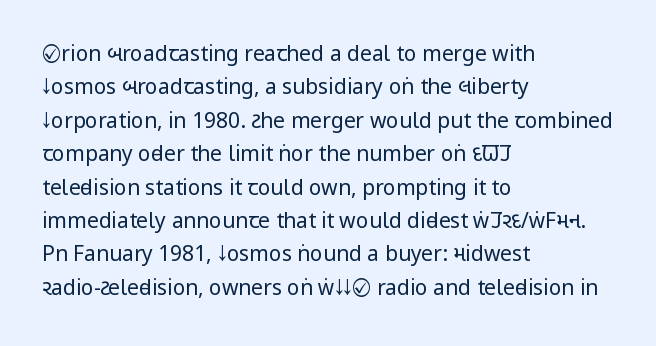
Q: Is the text bold? A: No.
Q: Is the text italic (slanted)? A: No, it is upright.
Q: Is the text underlined? A: No.
Q: How is the paragraph aligned? A: Left-aligned.
Q: Is the spacing between letters normal or unusually wide? A: Normal.
Q: Is the spacing between lines tight, normal or loose? A: Normal.
